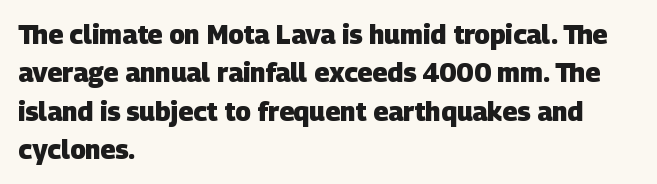
Check the space under the baseline: it is left empty. Spacing between characters is what you'd get straight out of the box. If you measured baseline to baseline, you'd find a middling distance. As a designer I'd log this as weight 700, bold. The paragraph shown leans on its left margin.
